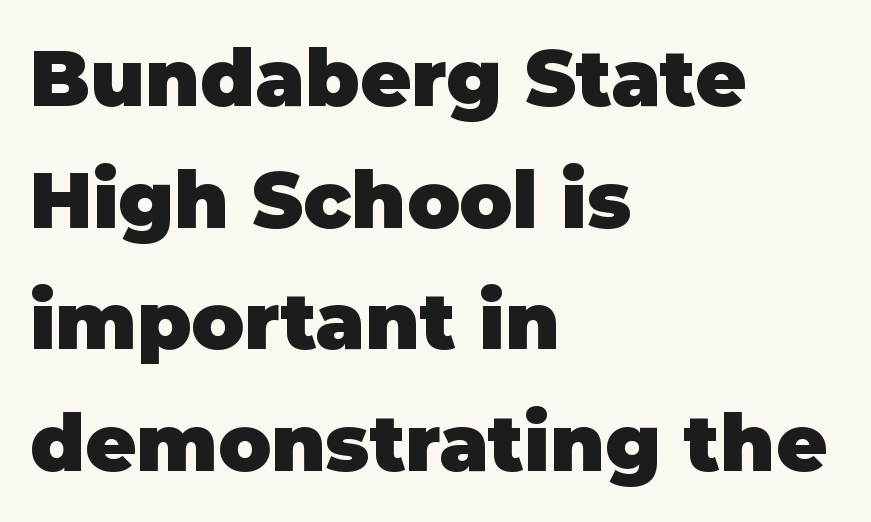
The image shows 78 px heavy sans-serif type, upright; set left-aligned, normal line spacing (1.56x), normal letter spacing, not underlined; low stroke contrast and a large x-height.
